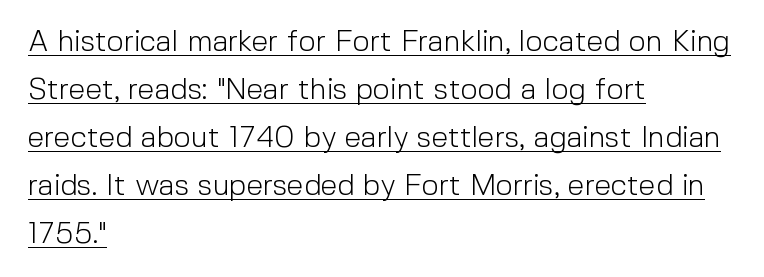
Q: Is the text bold? A: No.
Q: Is the text italic (slanted)? A: No, it is upright.
Q: Is the typeface a serif or a sans-serif typeface? A: Sans-serif.
Q: Is the text underlined? A: Yes.
Q: How is the paragraph aligned? A: Left-aligned.
Q: Is the spacing between letters normal or unusually wide? A: Normal.
Q: Is the spacing between lines tight, normal or loose? A: Normal.
Q: Width (condensed, normal, or wide)? A: Normal.
Q: x-height? A: Medium.
Q: Monospaced? A: No.
